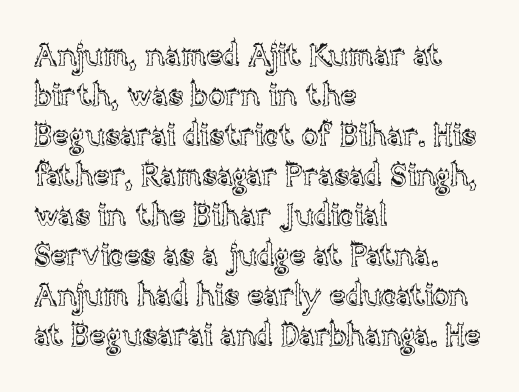
{"italic": "no", "width": "normal", "x_height": "large", "monospaced": "no", "underline": "no", "align": "left", "line_spacing": "normal", "line_spacing_ratio": 1.29, "letter_spacing": "normal", "letter_spacing_em": 0.0, "glyph_px": 31}
